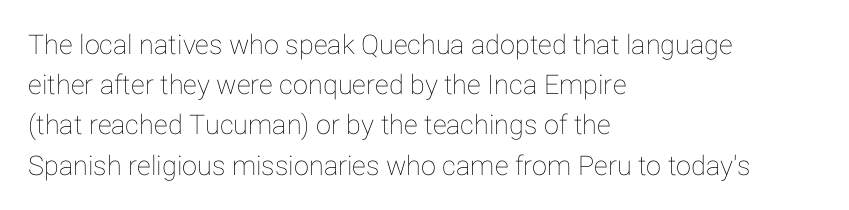
{"italic": "no", "underline": "no", "align": "left", "line_spacing": "normal", "line_spacing_ratio": 1.49, "letter_spacing": "normal", "letter_spacing_em": 0.0, "glyph_px": 27}
